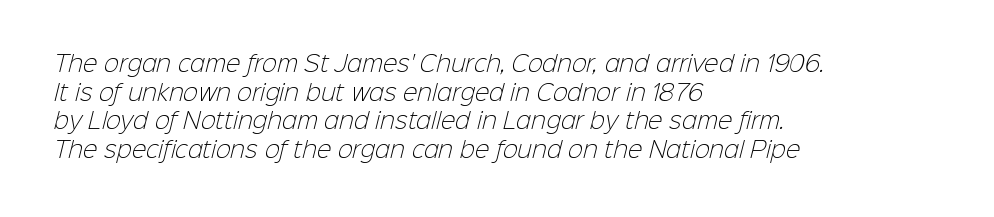
The image shows 22 px text type; set left-aligned, normal line spacing (1.3x), normal letter spacing, not underlined.
